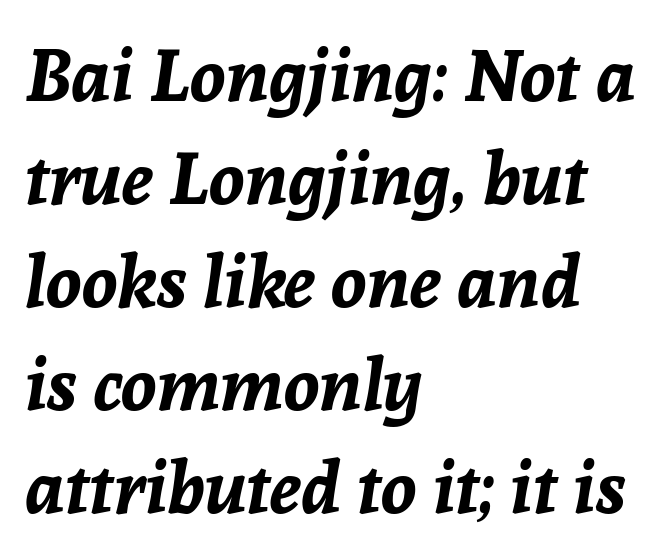
{"italic": "yes", "lean": "right", "slant_degrees": 8, "bold": "yes", "weight": "bold", "width": "normal", "stroke_contrast": "low", "x_height": "medium", "monospaced": "no", "underline": "no", "align": "left", "line_spacing": "normal", "line_spacing_ratio": 1.41, "letter_spacing": "normal", "letter_spacing_em": 0.0, "glyph_px": 73}
